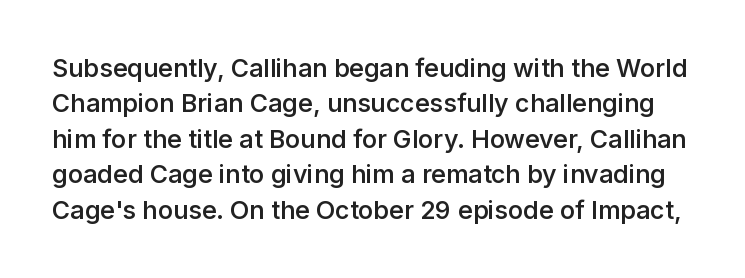
Q: Is the text bold? A: Semi-bold.
Q: Is the text italic (slanted)? A: No, it is upright.
Q: Is the text underlined? A: No.
Q: Is the spacing between letters normal or unusually wide? A: Normal.
Q: Is the spacing between lines tight, normal or loose? A: Normal.
